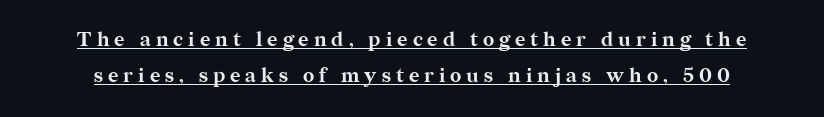
Q: Is the text bold? A: Yes.
Q: Is the text italic (slanted)? A: No, it is upright.
Q: Is the text underlined? A: Yes.
Q: Is the spacing between letters normal or unusually wide? A: Unusually wide.
